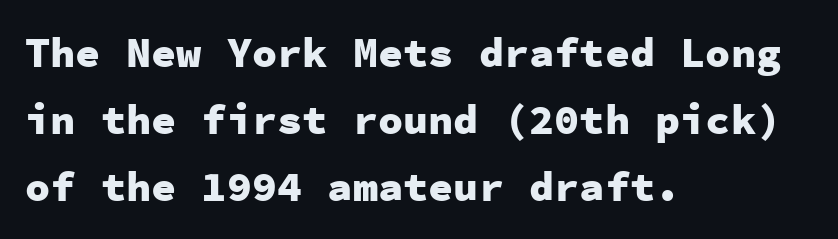
The image shows 42 px heavy sans-serif type, upright, monospaced; set left-aligned, normal line spacing (1.6x), normal letter spacing, not underlined; low stroke contrast and a medium x-height.
